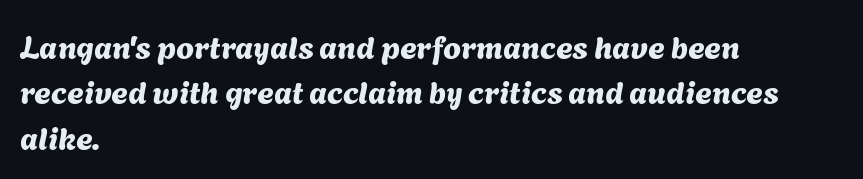
Caption: multi-line text, flush left, ragged right. Underline: absent. Regular leading. The typeface chosen for these lines omits serifs. Nobody touched the tracking dial on this one. The letters advance in unequal steps, a hallmark of proportional type.
